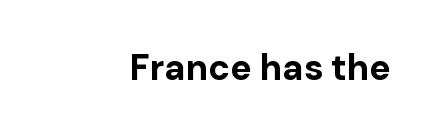
{"serif": "no", "italic": "no", "bold": "yes", "weight": "bold", "width": "normal", "stroke_contrast": "low", "x_height": "medium", "monospaced": "no", "underline": "no", "letter_spacing": "normal", "letter_spacing_em": 0.0, "glyph_px": 36}
